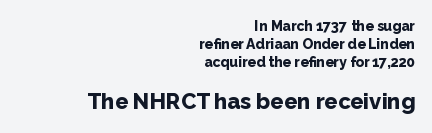
Italic? Not at all — the glyphs are vertical. I'd describe the lettering as bold — thick and assertive. The paragraph has a hard right edge and a soft left edge. The face used here appears at its bigger size in the lower chunk.
